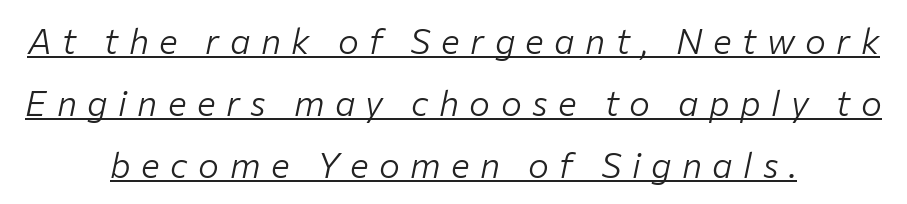
The image shows 35 px light type, italic (leaning right); set centered, line spacing 1.77x, unusually wide letter spacing (+0.3 em), underlined; low stroke contrast and a medium x-height.
